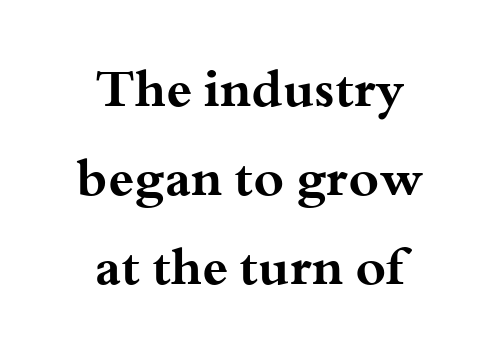
The image shows 52 px bold, wide serif type, upright; set centered, line spacing 1.71x, normal letter spacing, not underlined; medium stroke contrast and a small x-height.
